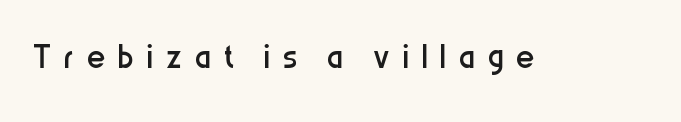
The image shows 45 px regular-weight, condensed sans-serif type, upright; set unusually wide letter spacing (+0.28 em), not underlined; low stroke contrast and a medium x-height.
